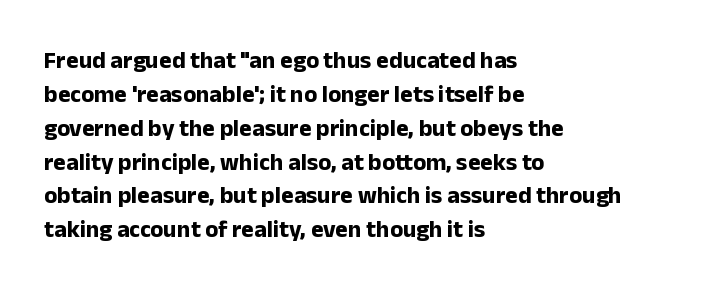
The image shows 24 px bold type, upright; set left-aligned, normal line spacing (1.41x), normal letter spacing, not underlined.
